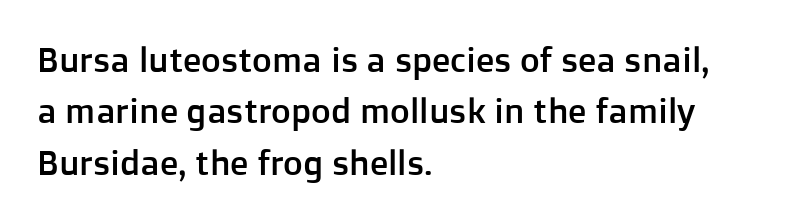
{"serif": "no", "italic": "no", "width": "normal", "stroke_contrast": "low", "x_height": "medium", "monospaced": "no", "underline": "no", "align": "left", "line_spacing": "normal", "line_spacing_ratio": 1.51, "letter_spacing": "normal", "letter_spacing_em": 0.0, "glyph_px": 34}
